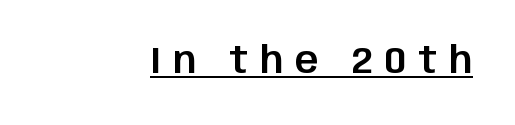
The image shows 37 px sans-serif type, upright; set right-aligned, unusually wide letter spacing (+0.32 em), underlined; low stroke contrast and a large x-height.
